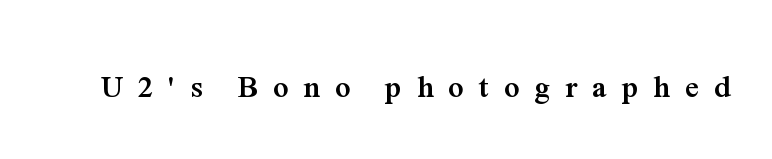
Q: Is the text bold? A: Yes.
Q: Is the text italic (slanted)? A: No, it is upright.
Q: Is the typeface a serif or a sans-serif typeface? A: Serif.
Q: Is the text underlined? A: No.
Q: Is the spacing between letters normal or unusually wide? A: Unusually wide.
Q: Width (condensed, normal, or wide)? A: Normal.
Q: Stroke contrast? A: Medium.
Q: x-height? A: Medium.
Q: Monospaced? A: No.
